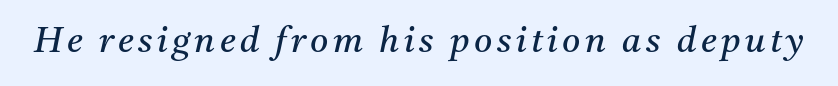
Q: Is the text bold? A: No.
Q: Is the text italic (slanted)? A: Yes, it leans right by about 11 degrees.
Q: Is the typeface a serif or a sans-serif typeface? A: Serif.
Q: Is the text underlined? A: No.
Q: Width (condensed, normal, or wide)? A: Normal.
Q: Stroke contrast? A: Medium.
Q: x-height? A: Medium.
Q: Monospaced? A: No.
